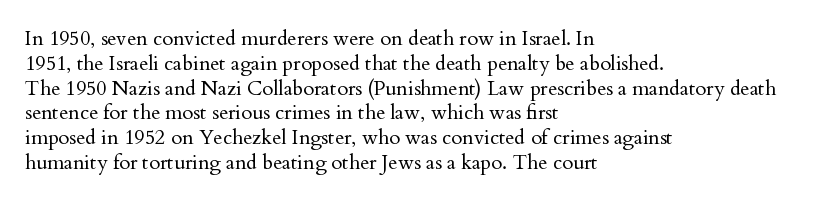
Each stroke keeps to a modest, everyday thickness or less. The type is set solid horizontally, with unmodified tracking. Italic: no, the glyphs are upright roman. In CSS terms this would be text-align: left.
